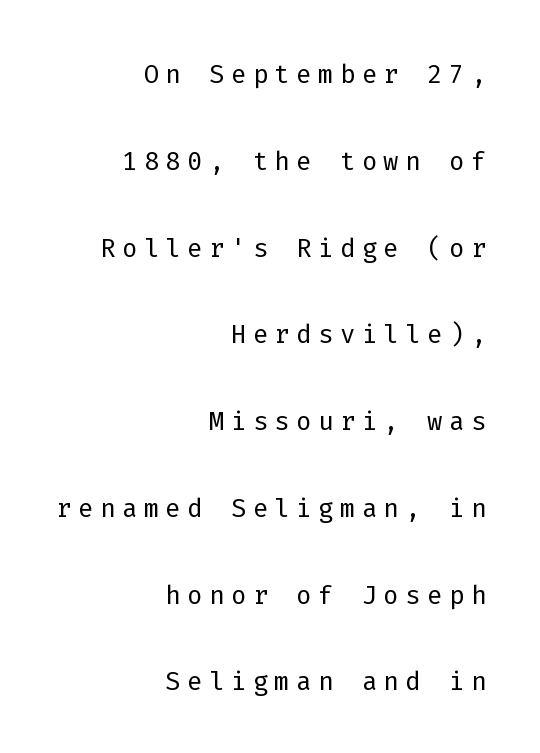
Q: Is the text bold? A: No.
Q: Is the text italic (slanted)? A: No, it is upright.
Q: Is the typeface a serif or a sans-serif typeface? A: Sans-serif.
Q: Is the text underlined? A: No.
Q: How is the paragraph aligned? A: Right-aligned.
Q: Is the spacing between lines tight, normal or loose? A: Loose.
Q: Width (condensed, normal, or wide)? A: Normal.
Q: Stroke contrast? A: Low.
Q: x-height? A: Medium.
Q: Monospaced? A: Yes.
